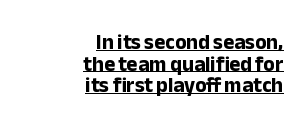
It's the straight-up-and-down kind of type. The text block is weighted toward the right margin, trailing off unevenly leftward. Is the letter spacing exaggerated? No — it looks like the ordinary default. One glance says dense: line gaps are narrower than usual. Chunky letters — that's bold for sure.
